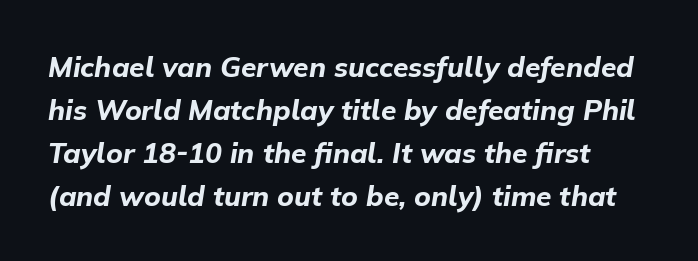
The image shows 28 px bold type, italic (leaning right); set normal line spacing (1.53x), normal letter spacing, not underlined; low stroke contrast and a medium x-height.
